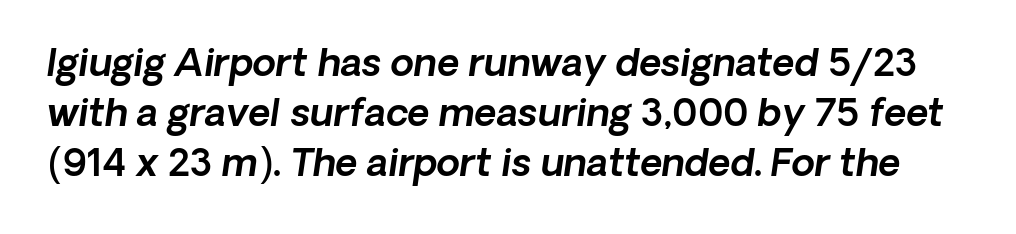
{"italic": "yes", "lean": "right", "slant_degrees": 8, "width": "normal", "x_height": "medium", "monospaced": "no", "underline": "no", "line_spacing": "normal", "line_spacing_ratio": 1.32, "letter_spacing": "normal", "letter_spacing_em": 0.0, "glyph_px": 38}
